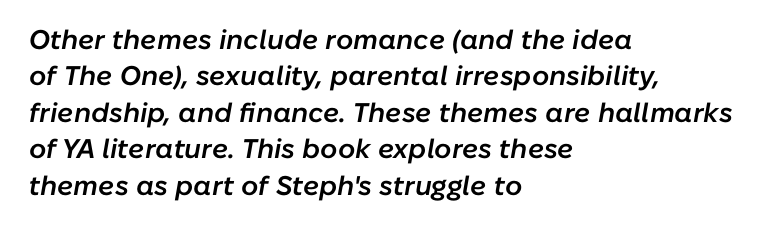
Q: Is the text bold? A: Semi-bold.
Q: Is the text italic (slanted)? A: Yes, it leans right by about 10 degrees.
Q: Is the text underlined? A: No.
Q: How is the paragraph aligned? A: Left-aligned.
Q: Is the spacing between letters normal or unusually wide? A: Normal.
Q: Is the spacing between lines tight, normal or loose? A: Normal.
